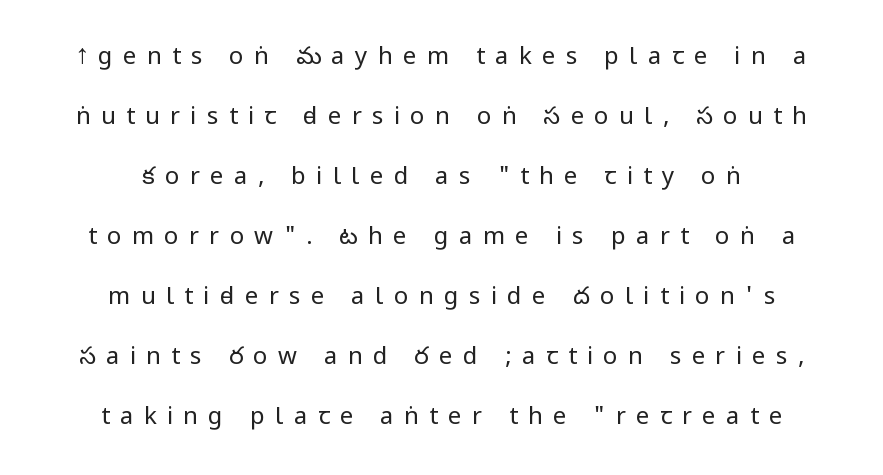
The image shows 24 px text type, upright; set centered, loose line spacing (2.5x), unusually wide letter spacing (+0.43 em), not underlined.
